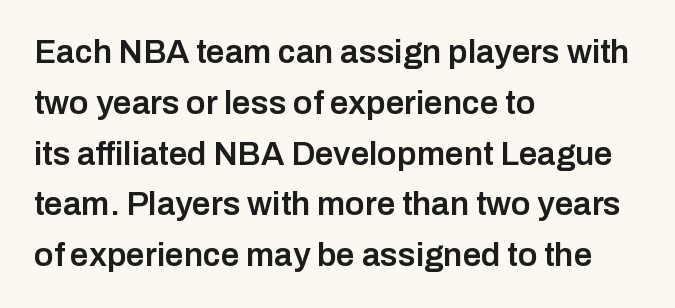
{"serif": "no", "italic": "no", "bold": "semi", "weight": "semibold", "width": "normal", "stroke_contrast": "low", "x_height": "medium", "monospaced": "no", "underline": "no", "align": "left", "line_spacing": "normal", "line_spacing_ratio": 1.54, "letter_spacing": "normal", "letter_spacing_em": 0.0, "glyph_px": 33}
